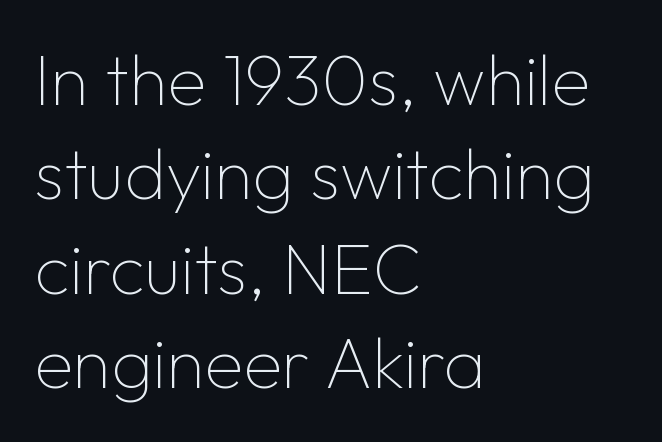
The image shows 71 px thin sans-serif type, upright; set left-aligned, normal line spacing (1.33x), normal letter spacing, not underlined; low stroke contrast and a medium x-height.
